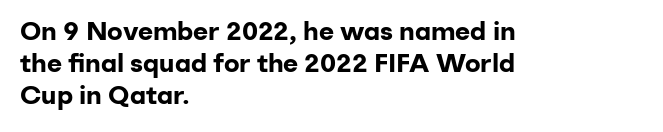
Descenders hang freely into open space. Rendered with straight, roman letterforms. The strokes are fattened all the way to bold. This rendering uses left alignment, leaving the right contour irregular.
